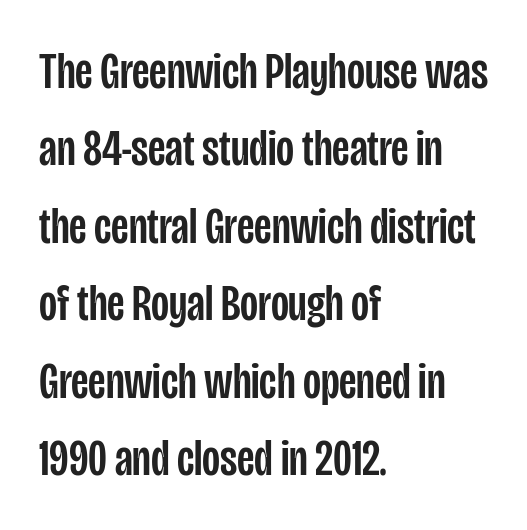
{"serif": "no", "italic": "no", "width": "condensed", "stroke_contrast": "low", "x_height": "large", "monospaced": "no", "underline": "no", "align": "left", "line_spacing": "normal", "line_spacing_ratio": 1.49, "letter_spacing": "normal", "letter_spacing_em": 0.0, "glyph_px": 52}
